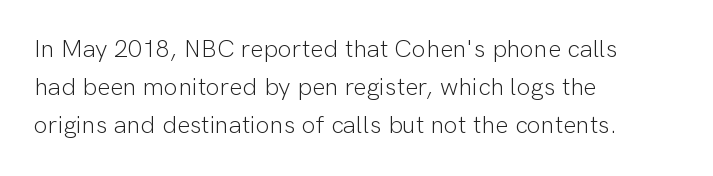
{"italic": "no", "bold": "no", "underline": "no", "align": "left", "line_spacing": "normal", "line_spacing_ratio": 1.53, "letter_spacing": "normal", "letter_spacing_em": 0.0, "glyph_px": 25}
